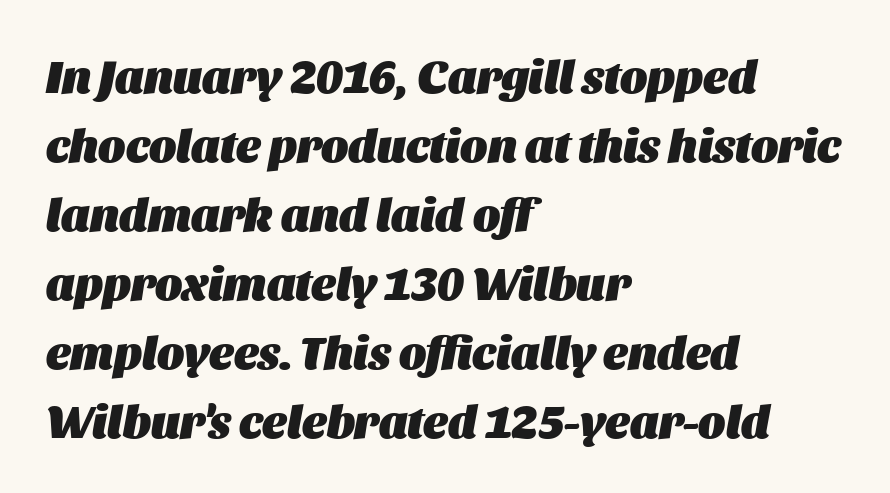
The characters look thick and weighty, a clear bold. What's the leading like? Ordinary, nothing unusual. The rendering applies a slant to the glyphs. The tracking reads as untouched default to a designer's eye. Teacher's note: observe the even left margin — that is flush-left alignment. Has an underline been added? It has not.
